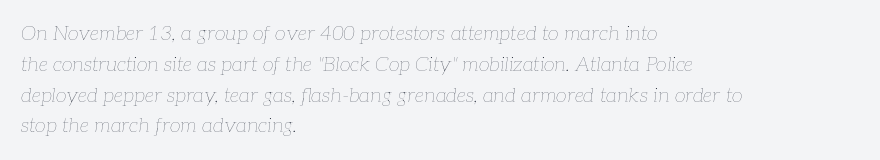
Q: Is the text bold? A: No.
Q: Is the text italic (slanted)? A: Yes, it leans right by about 7 degrees.
Q: Is the text underlined? A: No.
Q: How is the paragraph aligned? A: Left-aligned.
Q: Is the spacing between letters normal or unusually wide? A: Normal.
Q: Is the spacing between lines tight, normal or loose? A: Normal.
